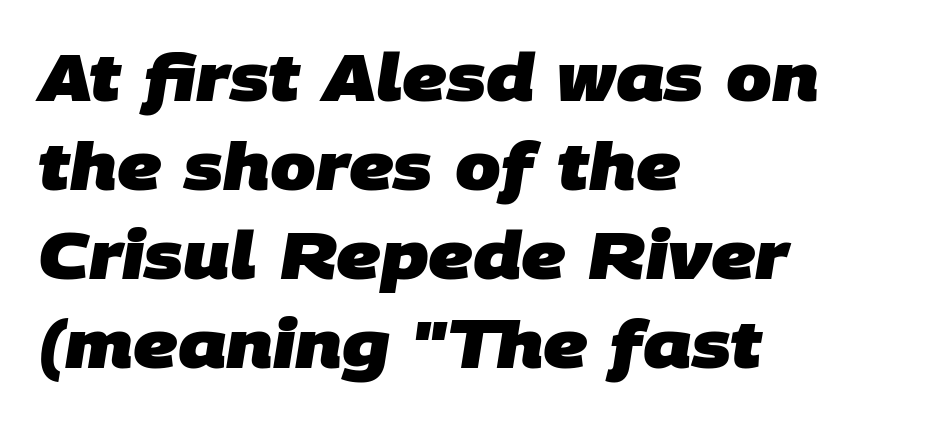
The image shows 65 px heavy sans-serif type; set left-aligned, normal line spacing (1.37x), normal letter spacing, not underlined; low stroke contrast and a large x-height.
